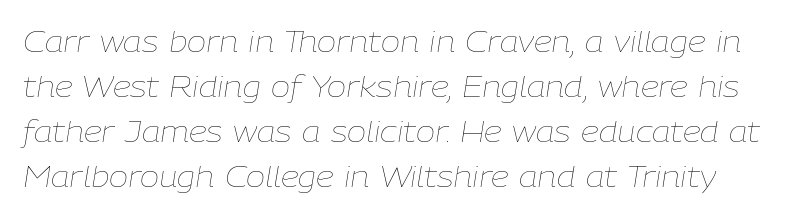
Clear beneath every line of the passage. A typesetter would call this proportional, since set widths differ per character. Letters have the restrained weight of plain body copy at most. Nobody touched the tracking dial on this one. Every character sits at an angle, as italics do. If you measured baseline to baseline, you'd find a middling distance.
